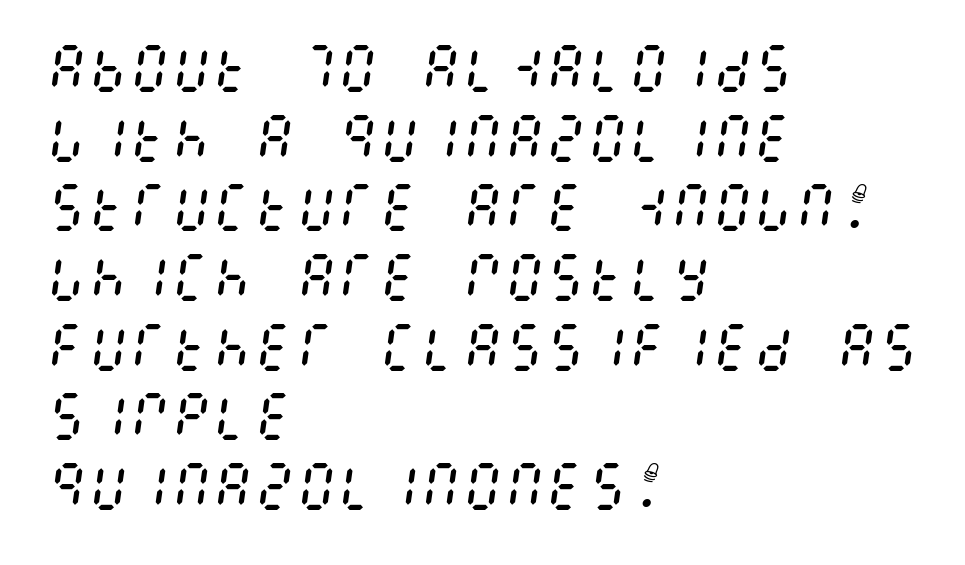
{"italic": "yes", "lean": "right", "slant_degrees": 8, "bold": "no", "weight": "regular", "width": "condensed", "stroke_contrast": "medium", "x_height": "large", "underline": "no", "align": "left", "line_spacing": "normal", "line_spacing_ratio": 1.34, "letter_spacing": "normal", "letter_spacing_em": 0.0, "glyph_px": 52}
